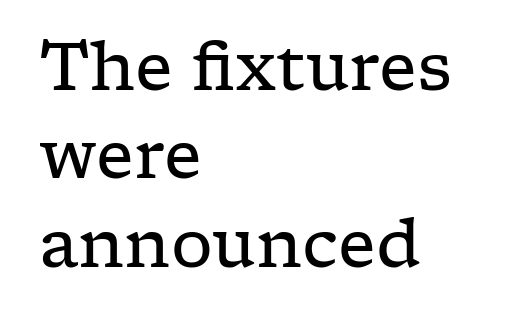
{"serif": "yes", "italic": "no", "bold": "no", "weight": "regular", "width": "wide", "stroke_contrast": "low", "x_height": "medium", "monospaced": "no", "underline": "no", "align": "left", "line_spacing": "normal", "line_spacing_ratio": 1.34, "letter_spacing": "normal", "letter_spacing_em": 0.0, "glyph_px": 66}
